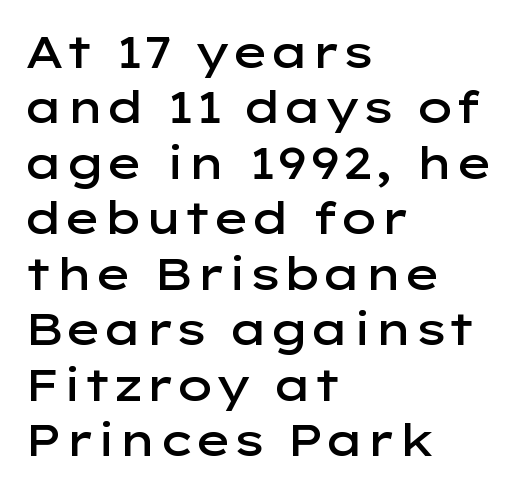
Q: Is the text bold? A: Semi-bold.
Q: Is the text italic (slanted)? A: No, it is upright.
Q: Is the typeface a serif or a sans-serif typeface? A: Sans-serif.
Q: Is the text underlined? A: No.
Q: How is the paragraph aligned? A: Left-aligned.
Q: Is the spacing between letters normal or unusually wide? A: Normal.
Q: Is the spacing between lines tight, normal or loose? A: Normal.
Q: Width (condensed, normal, or wide)? A: Wide.
Q: Stroke contrast? A: Low.
Q: x-height? A: Medium.
Q: Monospaced? A: No.
